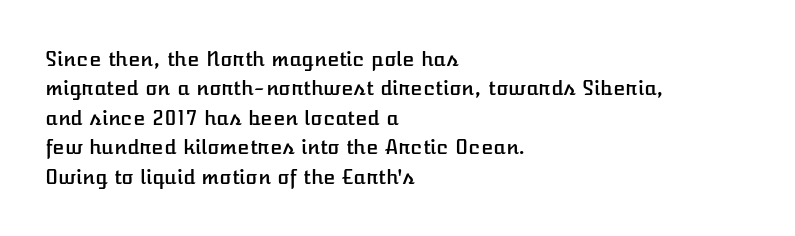
Q: Is the text italic (slanted)? A: No, it is upright.
Q: Is the text underlined? A: No.
Q: How is the paragraph aligned? A: Left-aligned.
Q: Is the spacing between letters normal or unusually wide? A: Normal.
Q: Is the spacing between lines tight, normal or loose? A: Normal.
